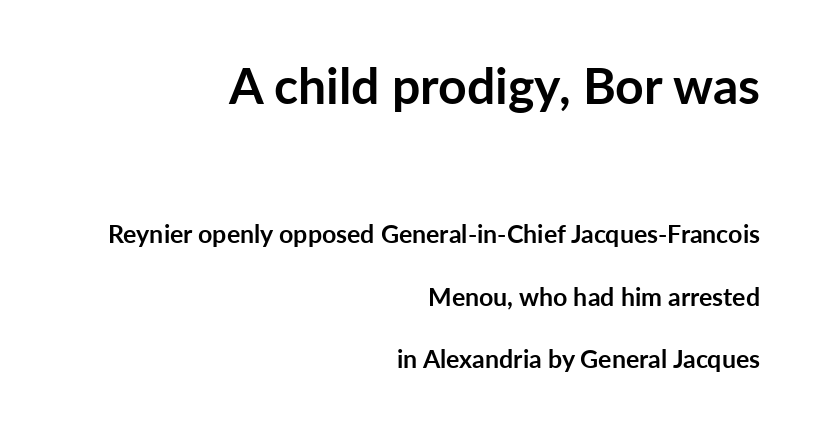
{"serif": "no", "italic": "no", "bold": "yes", "weight": "semibold", "width": "normal", "stroke_contrast": "low", "x_height": "medium", "monospaced": "no", "underline": "no", "align": "right", "line_spacing": "loose", "line_spacing_ratio": 2.49, "letter_spacing": "normal", "letter_spacing_em": 0.0, "larger_block": "first", "size_ratio": 2.0, "glyph_px": 50}
